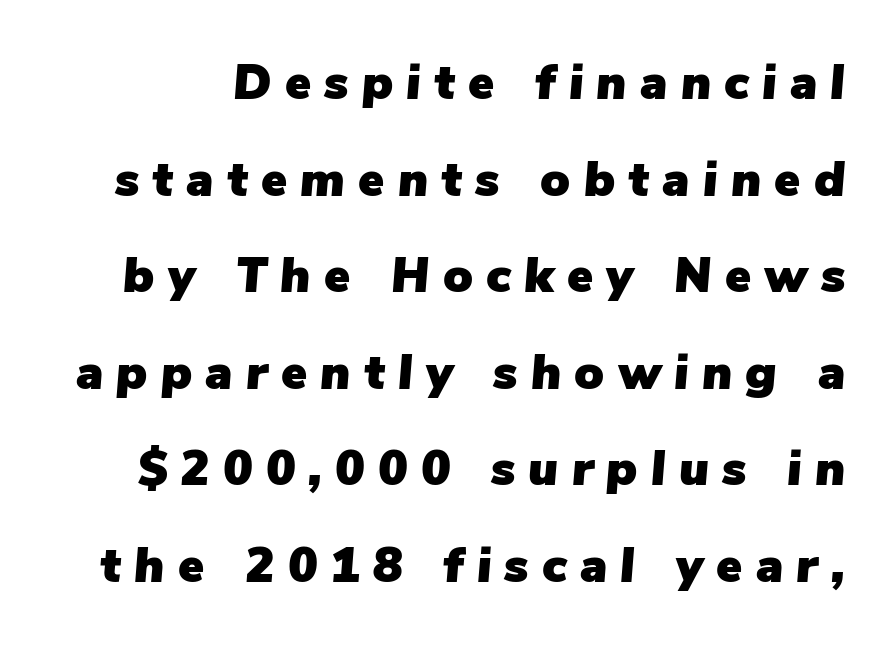
Q: Is the text italic (slanted)? A: Yes, it leans right by about 5 degrees.
Q: Is the text underlined? A: No.
Q: Is the spacing between letters normal or unusually wide? A: Unusually wide.
Q: Is the spacing between lines tight, normal or loose? A: Loose.
Q: Width (condensed, normal, or wide)? A: Normal.
Q: Stroke contrast? A: Low.
Q: x-height? A: Medium.
Q: Monospaced? A: No.
